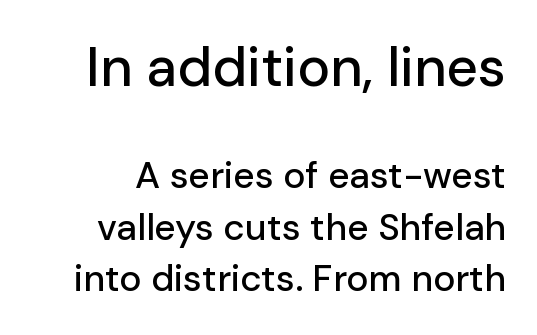
The image shows 55 px sans-serif type, upright; set normal line spacing (1.39x), normal letter spacing, not underlined; the first (top) block is 1.49x larger; low stroke contrast and a medium x-height.
